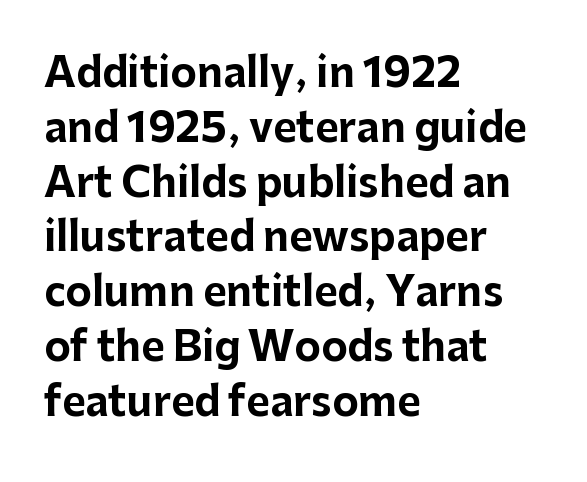
{"serif": "no", "italic": "no", "bold": "yes", "weight": "bold", "width": "normal", "stroke_contrast": "low", "x_height": "medium", "monospaced": "no", "underline": "no", "align": "left", "line_spacing": "normal", "line_spacing_ratio": 1.37, "letter_spacing": "normal", "letter_spacing_em": 0.0, "glyph_px": 40}
